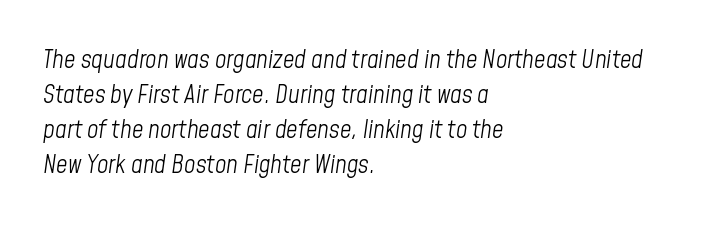
This rendering leaves character spacing at its baseline value. Stem width sits at or under what a default text font uses. Line spacing here is normal. An italicized treatment has been applied to the whole sample.
